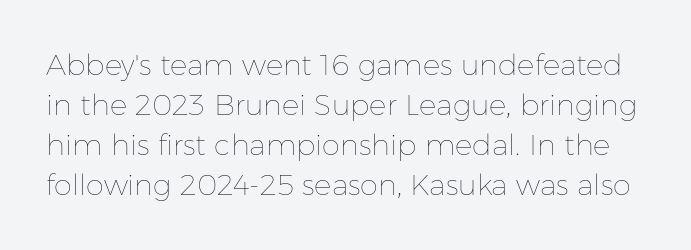
{"italic": "no", "bold": "no", "weight": "thin", "width": "normal", "stroke_contrast": "low", "x_height": "medium", "monospaced": "no", "underline": "no", "line_spacing": "normal", "line_spacing_ratio": 1.38, "letter_spacing": "normal", "letter_spacing_em": 0.0, "glyph_px": 29}
